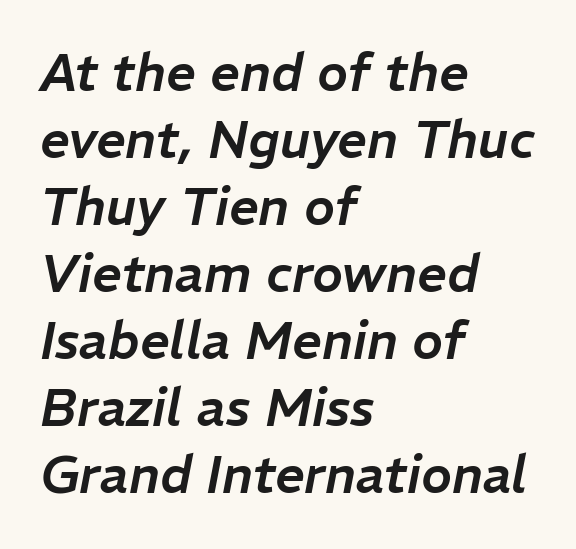
Q: Is the text italic (slanted)? A: Yes, it leans right by about 11 degrees.
Q: Is the text underlined? A: No.
Q: How is the paragraph aligned? A: Left-aligned.
Q: Is the spacing between letters normal or unusually wide? A: Normal.
Q: Is the spacing between lines tight, normal or loose? A: Normal.
Q: Width (condensed, normal, or wide)? A: Normal.
Q: Stroke contrast? A: Low.
Q: x-height? A: Medium.
Q: Monospaced? A: No.
